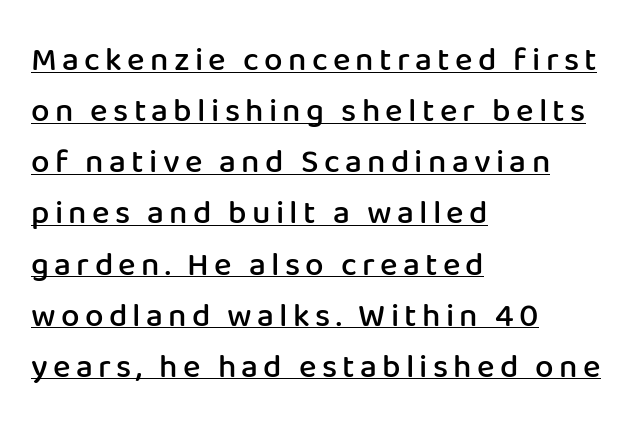
{"serif": "no", "italic": "no", "bold": "semi", "weight": "semibold", "width": "normal", "stroke_contrast": "low", "x_height": "medium", "monospaced": "no", "underline": "yes", "align": "left", "line_spacing": "normal", "line_spacing_ratio": 1.55, "glyph_px": 33}
